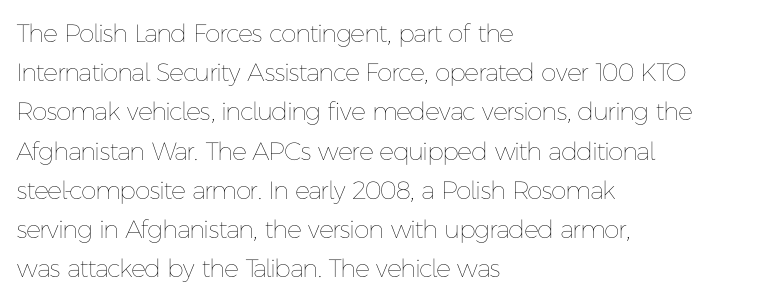
Is this a heavy cut? Hardly; it is regular or lighter. In CSS terms this would be text-align: left. Words appear dense and cohesive because spacing is normal. The gap between lines stays unmarked. Reading down the column, the eye jumps a familiar distance to each next line. This is roman type, the default non-slanted kind.
